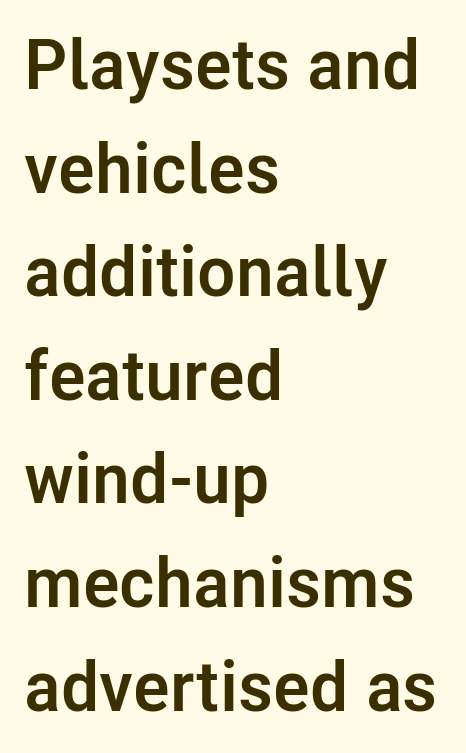
Q: Is the text bold? A: Yes.
Q: Is the text italic (slanted)? A: No, it is upright.
Q: Is the typeface a serif or a sans-serif typeface? A: Sans-serif.
Q: Is the text underlined? A: No.
Q: How is the paragraph aligned? A: Left-aligned.
Q: Is the spacing between letters normal or unusually wide? A: Normal.
Q: Is the spacing between lines tight, normal or loose? A: Normal.
Q: Width (condensed, normal, or wide)? A: Normal.
Q: Stroke contrast? A: Low.
Q: x-height? A: Medium.
Q: Monospaced? A: No.
